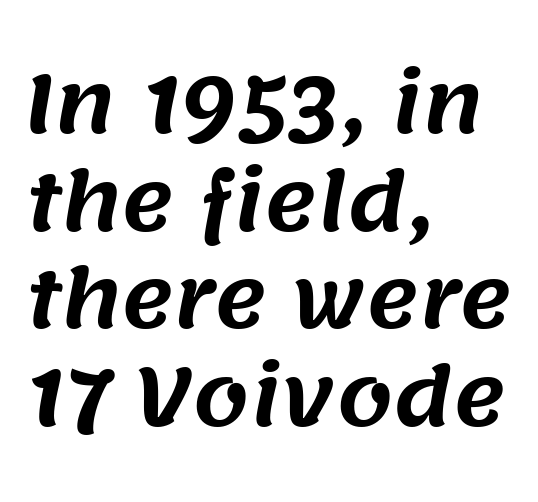
{"serif": "no", "width": "normal", "stroke_contrast": "medium", "x_height": "large", "monospaced": "no", "underline": "no", "align": "left", "line_spacing_ratio": 1.22, "letter_spacing": "normal", "letter_spacing_em": 0.0, "glyph_px": 80}
